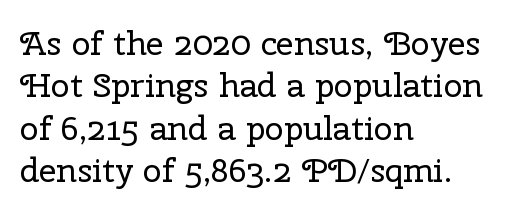
The image shows 34 px regular-weight serif type, upright; set left-aligned, normal line spacing (1.25x), normal letter spacing, not underlined; low stroke contrast and a medium x-height.
